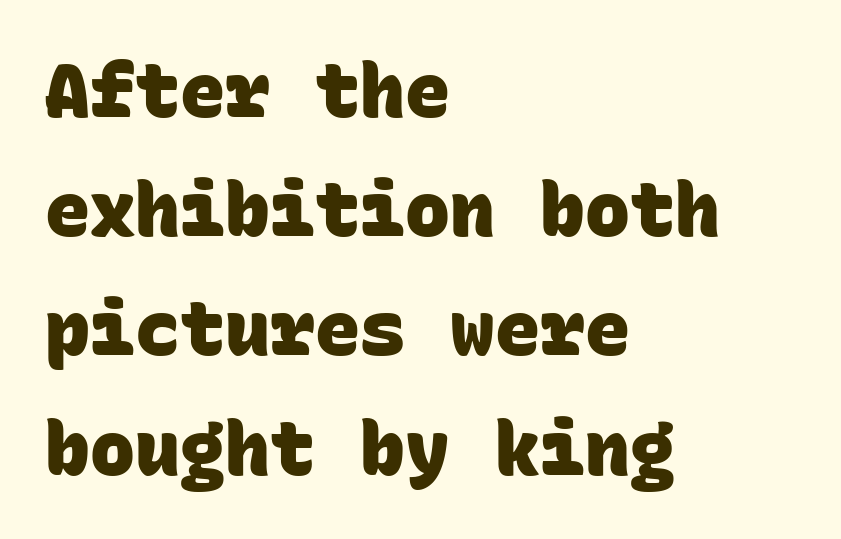
Q: Is the text bold? A: Yes.
Q: Is the typeface a serif or a sans-serif typeface? A: Sans-serif.
Q: Is the text underlined? A: No.
Q: How is the paragraph aligned? A: Left-aligned.
Q: Is the spacing between letters normal or unusually wide? A: Normal.
Q: Is the spacing between lines tight, normal or loose? A: Normal.
Q: Width (condensed, normal, or wide)? A: Normal.
Q: Stroke contrast? A: Low.
Q: x-height? A: Large.
Q: Monospaced? A: Yes.
